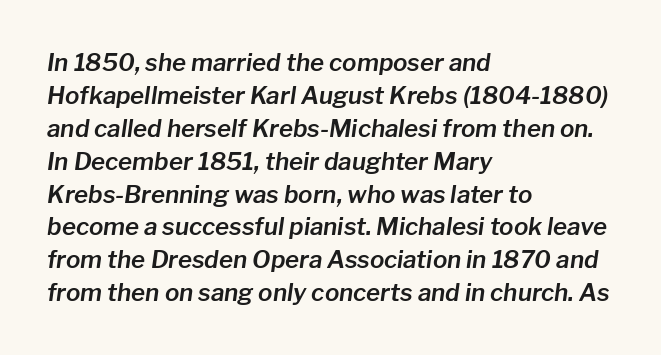
Every character sits at an angle, as italics do. Students, note that the glyphs here touch the page at normal intervals. Honestly, there is no underline to notice here at all. Interline gaps are of average width in this sample.
